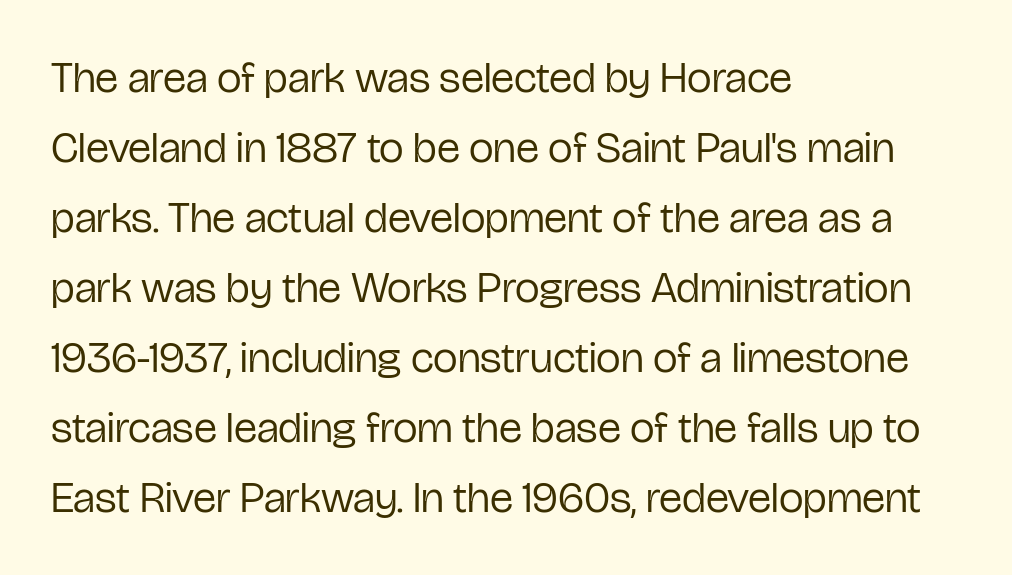
The image shows 44 px regular-weight, condensed sans-serif type, upright; set left-aligned, normal line spacing (1.59x), normal letter spacing, not underlined; low stroke contrast and a medium x-height.
